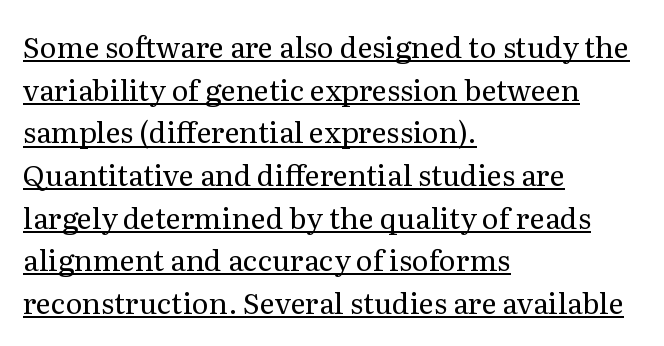
Q: Is the text bold? A: No.
Q: Is the text italic (slanted)? A: No, it is upright.
Q: Is the typeface a serif or a sans-serif typeface? A: Serif.
Q: Is the text underlined? A: Yes.
Q: How is the paragraph aligned? A: Left-aligned.
Q: Is the spacing between letters normal or unusually wide? A: Normal.
Q: Is the spacing between lines tight, normal or loose? A: Normal.
Q: Width (condensed, normal, or wide)? A: Normal.
Q: Stroke contrast? A: Medium.
Q: x-height? A: Medium.
Q: Monospaced? A: No.
